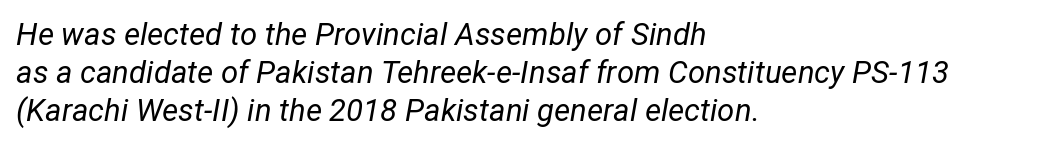
{"italic": "yes", "lean": "right", "slant_degrees": 12, "bold": "no", "weight": "regular", "width": "normal", "stroke_contrast": "low", "x_height": "medium", "monospaced": "no", "underline": "no", "align": "left", "line_spacing_ratio": 1.22, "letter_spacing": "normal", "letter_spacing_em": 0.0, "glyph_px": 31}
